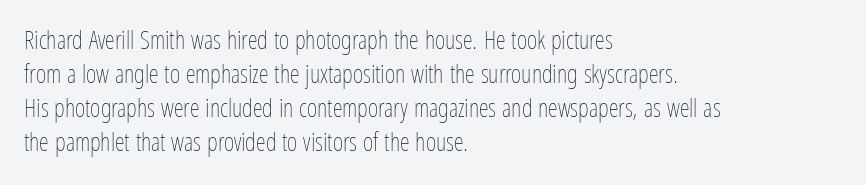
Q: Is the text bold? A: No.
Q: Is the text italic (slanted)? A: No, it is upright.
Q: Is the text underlined? A: No.
Q: How is the paragraph aligned? A: Left-aligned.
Q: Is the spacing between letters normal or unusually wide? A: Normal.
Q: Is the spacing between lines tight, normal or loose? A: Normal.
